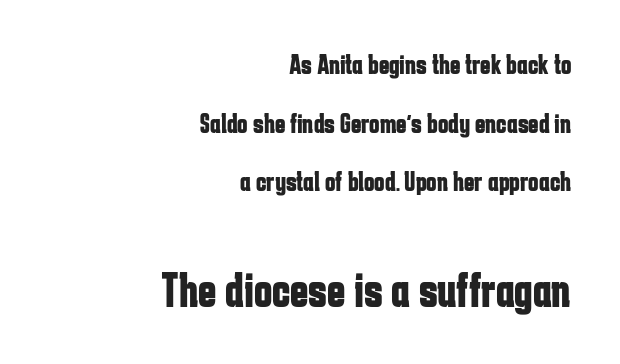
{"serif": "no", "italic": "no", "bold": "yes", "weight": "bold", "width": "condensed", "stroke_contrast": "low", "x_height": "medium", "monospaced": "no", "underline": "no", "align": "right", "line_spacing": "loose", "line_spacing_ratio": 2.09, "letter_spacing": "normal", "letter_spacing_em": 0.0, "larger_block": "second", "size_ratio": 1.75, "glyph_px": 49}
